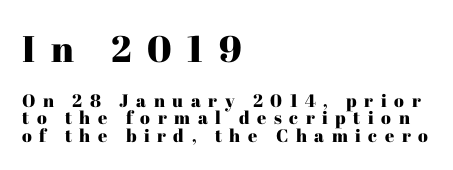
Honestly, the rows look squashed on top of each other. The typesetter chose a ragged-right arrangement here. Decoration check: the copy has no underline. The face used here is proportionally spaced, like ordinary book or web type. The specimen reads as upright at a glance. Does the type have serifs? Yes, each stem ends in a small foot.
